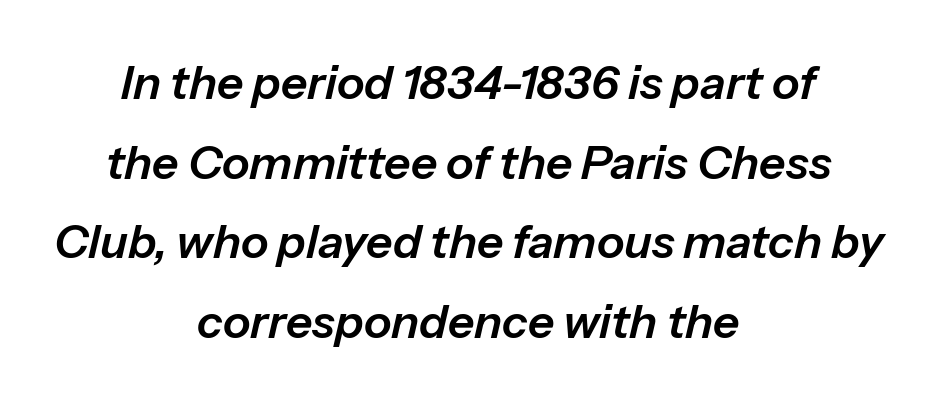
{"italic": "yes", "lean": "right", "slant_degrees": 13, "width": "normal", "stroke_contrast": "low", "x_height": "medium", "monospaced": "no", "underline": "no", "align": "center", "line_spacing_ratio": 1.73, "letter_spacing": "normal", "letter_spacing_em": 0.0, "glyph_px": 46}
